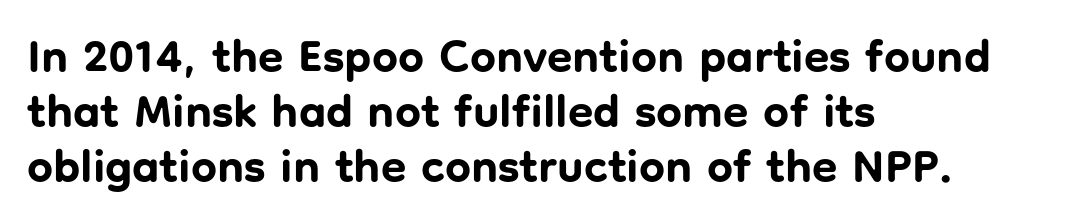
The letters carry no serifs — their stems end cleanly without finishing strokes. Do the characters align in a grid? No, the font is proportional. Glyph-to-glyph distance matches everyday printed text. The area under the type is left untouched. You can tell it's not italic because the verticals are truly vertical.
